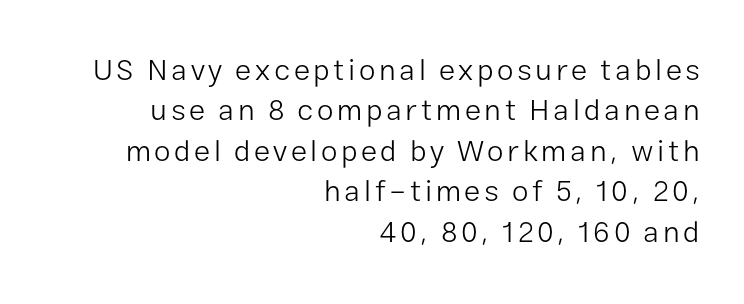
Do the characters align in a grid? No, the font is proportional. Is there much room between lines? A standard amount, neither cramped nor airy. Counters stay open thanks to moderate or lighter strokes. The specimen omits any rule beneath the text block's lines.
